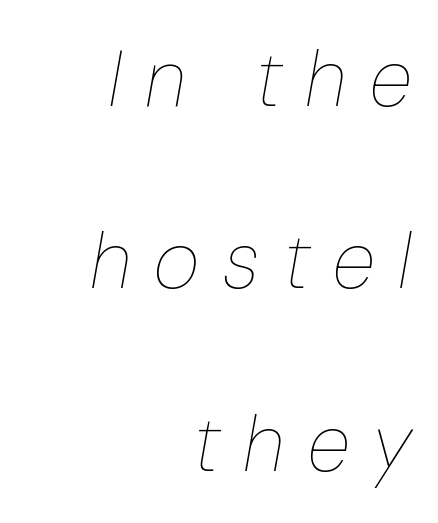
The axis of the letterforms is tilted away from vertical. The typesetter chose a ragged-left arrangement here. This rendering features lettering with no underline. Looks like regular typesetting: each glyph gets only the width it needs. Stem width sits at or under what a default text font uses.
